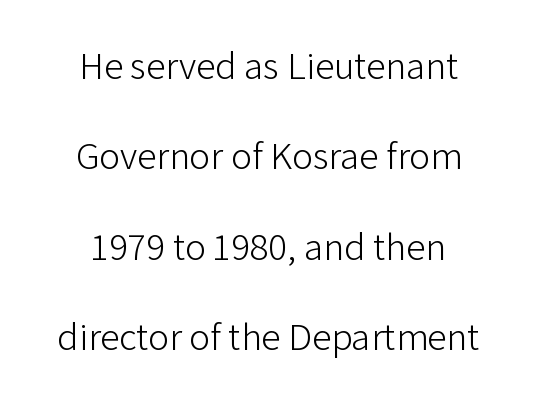
Is this a sans? Yes — the strokes have no serifs. The typography opts for an upright posture over an oblique one. The typesetter chose a symmetrical, centered arrangement here. No chunkiness to these letters — they're not bold.
